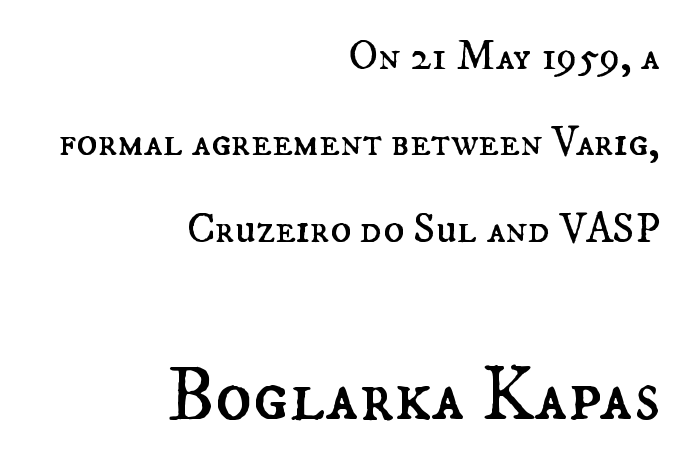
Q: Is the text bold? A: No.
Q: Is the text italic (slanted)? A: No, it is upright.
Q: Is the text underlined? A: No.
Q: How is the paragraph aligned? A: Right-aligned.
Q: Is the spacing between letters normal or unusually wide? A: Normal.
Q: Is the spacing between lines tight, normal or loose? A: Loose.
Q: Which block of text is set in a larger size, the first (top) or the second (bottom)? A: The second (bottom) one.
Q: Width (condensed, normal, or wide)? A: Normal.
Q: Stroke contrast? A: Medium.
Q: x-height? A: Small.
Q: Monospaced? A: No.
